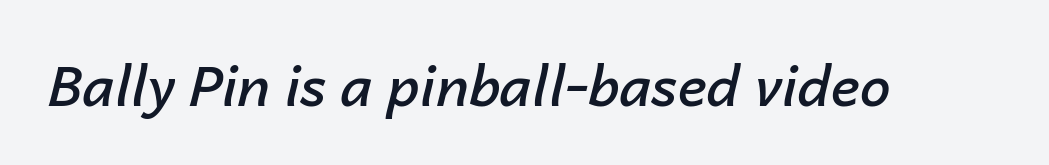
These lines carry some extra weight — a demibold, not a full bold. The string is rendered with underlining switched off. Spacing verdict: proportional, widths tailored to each character. The rendering applies a slant to the glyphs. Nobody touched the tracking dial on this one.
